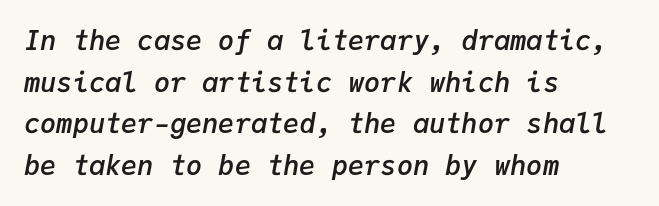
The axis of the letterforms is tilted away from vertical. Regarding leading, the lines here are spaced in the standard way. Descenders are the only things crossing below the line. In terms of weight, the rendering is demibold, just under bold. Visually the block forms a straight wall on the left and a jagged coastline on the right. Each word holds together tightly as a unit, with standard inter-letter gaps.
